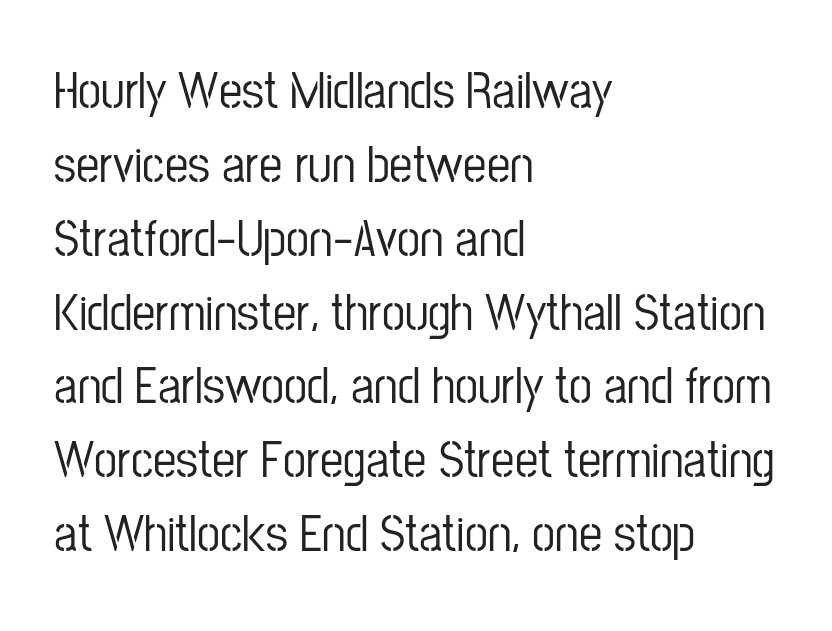
{"serif": "no", "italic": "no", "width": "condensed", "stroke_contrast": "low", "x_height": "medium", "monospaced": "no", "underline": "no", "align": "left", "line_spacing": "normal", "line_spacing_ratio": 1.42, "letter_spacing": "normal", "letter_spacing_em": 0.0, "glyph_px": 52}
